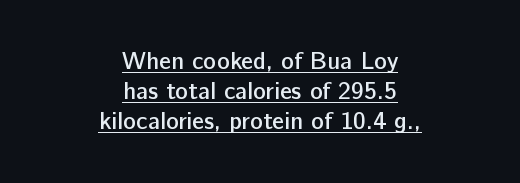
Q: Is the text bold? A: Semi-bold.
Q: Is the text italic (slanted)? A: No, it is upright.
Q: Is the text underlined? A: Yes.
Q: How is the paragraph aligned? A: Centered.
Q: Is the spacing between letters normal or unusually wide? A: Normal.
